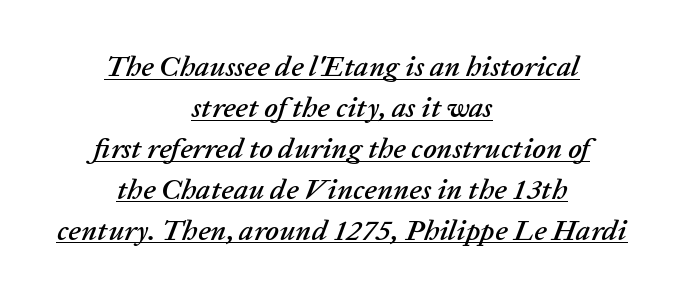
{"italic": "yes", "lean": "right", "slant_degrees": 20, "width": "normal", "stroke_contrast": "low", "x_height": "medium", "monospaced": "no", "underline": "yes", "align": "center", "line_spacing": "normal", "line_spacing_ratio": 1.41, "letter_spacing": "normal", "letter_spacing_em": 0.0, "glyph_px": 29}
